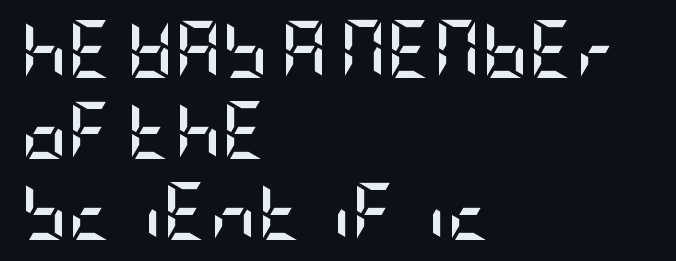
Descender tails drop into unmarked territory. How are the letters spaced? Ordinarily, with no added tracking. Unlike italic type, these characters show no tilt at all. This is heavy type, rendered in bold. This block has exactly the height ordinary leading produces. This sample is left-justified, so line endings fall wherever the words run out.
